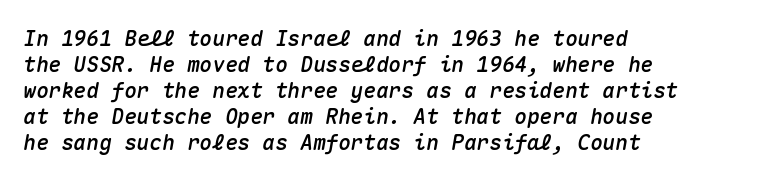
Compared with ordinary roman type, these characters are visibly tilted. A bare baseline throughout the passage. Between one letter and the next there's only the usual sliver of space. Leftover space on each line is placed entirely after the last word.
